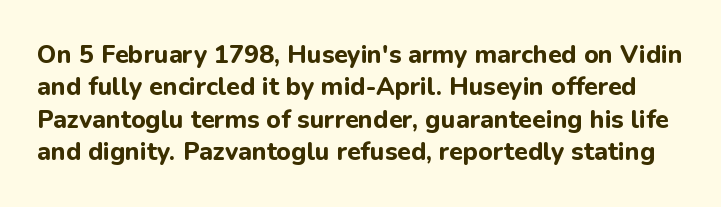
Q: Is the text bold? A: Yes.
Q: Is the text italic (slanted)? A: No, it is upright.
Q: Is the text underlined? A: No.
Q: Is the spacing between letters normal or unusually wide? A: Normal.
Q: Is the spacing between lines tight, normal or loose? A: Normal.
